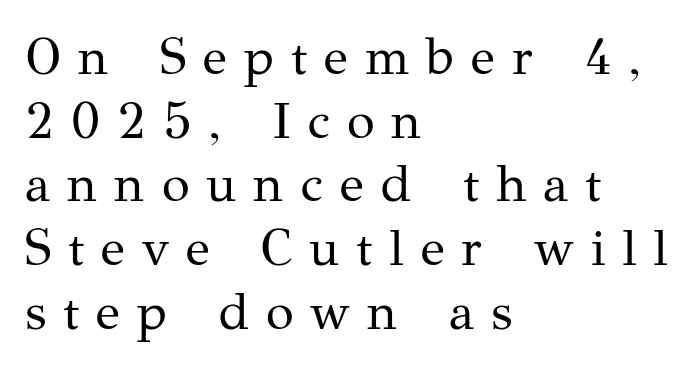
The image shows 51 px regular-weight serif type, upright; set left-aligned, normal line spacing (1.25x), unusually wide letter spacing (+0.33 em), not underlined; medium stroke contrast and a medium x-height.
